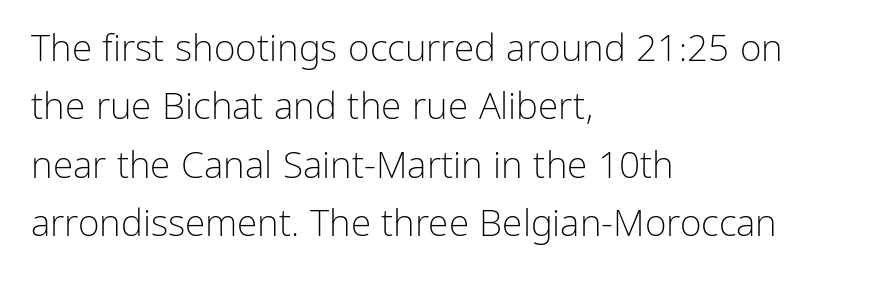
The face used here is proportionally spaced, like ordinary book or web type. Stems and bowls with no extra thickness — not bold. Unmarked baselines from the first word to the last. A normal amount of white space separates one row of letters from the next.
